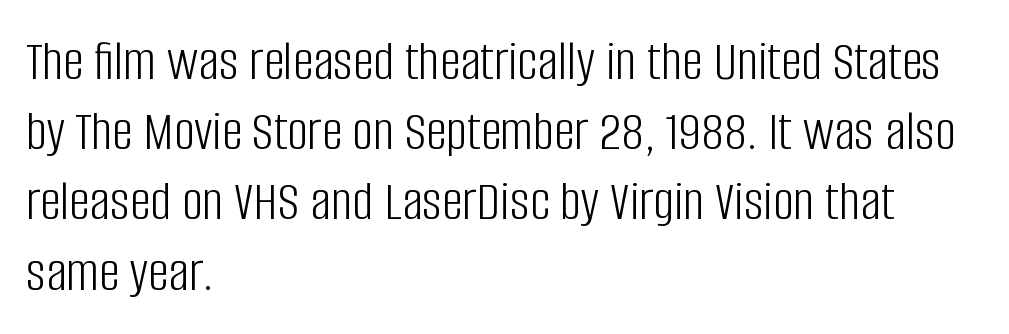
{"serif": "no", "italic": "no", "bold": "no", "weight": "light", "width": "condensed", "stroke_contrast": "low", "x_height": "large", "monospaced": "no", "underline": "no", "align": "left", "line_spacing_ratio": 1.21, "letter_spacing": "normal", "letter_spacing_em": 0.0, "glyph_px": 58}
